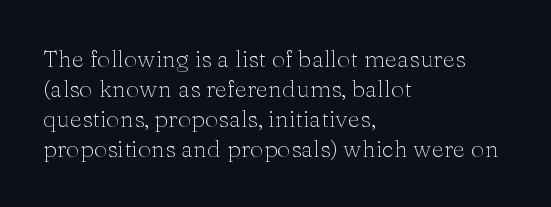
{"italic": "no", "bold": "no", "underline": "no", "align": "left", "line_spacing": "normal", "line_spacing_ratio": 1.25, "letter_spacing": "normal", "letter_spacing_em": 0.0, "glyph_px": 24}
